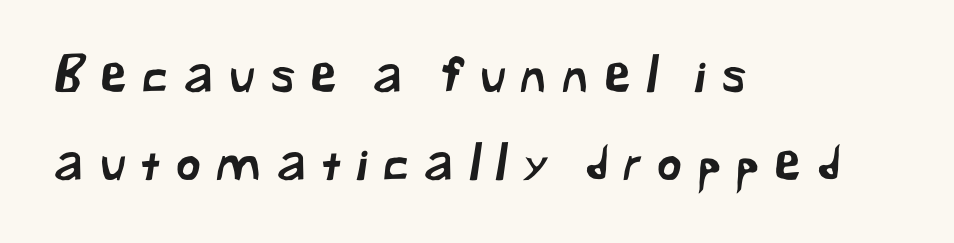
{"serif": "no", "width": "normal", "stroke_contrast": "low", "x_height": "medium", "monospaced": "no", "underline": "no", "align": "left", "line_spacing_ratio": 1.83, "letter_spacing": "wide", "letter_spacing_em": 0.33, "glyph_px": 48}
